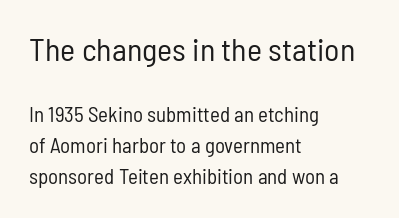
{"serif": "no", "italic": "no", "bold": "no", "weight": "regular", "width": "condensed", "stroke_contrast": "low", "x_height": "medium", "monospaced": "no", "underline": "no", "align": "left", "line_spacing": "normal", "line_spacing_ratio": 1.46, "letter_spacing": "normal", "letter_spacing_em": 0.0, "larger_block": "first", "size_ratio": 1.52, "glyph_px": 32}
